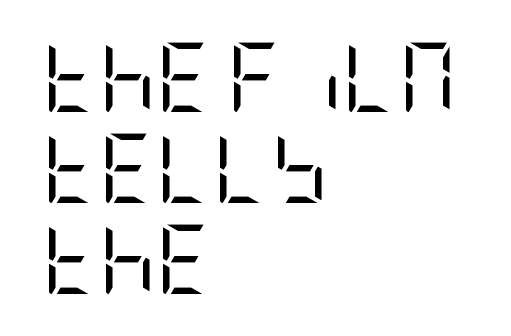
The font sits on the lighter half of the weight spectrum, regular included. Line spacing here is normal. Examine the stroke ends and you'll find no serifs. These lines stack with their left ends in a neat column. Posture: vertical. The letterforms sit shoulder to shoulder at normal distance.
